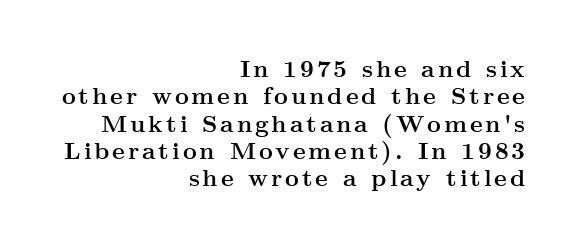
The image shows 24 px bold type, upright; set right-aligned, tight line spacing (1.14x), not underlined.
